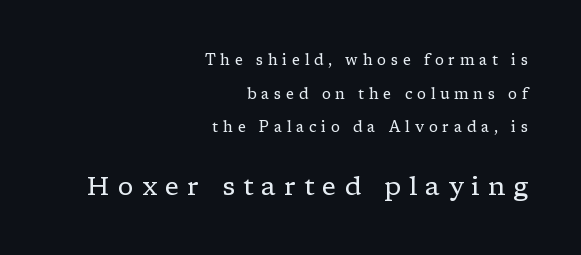
Layout note: lines flush right. The passage shown stacks its lines with a broad gap. This sample uses expanded letter spacing, leaving extra air between glyphs. Stems and bowls with no extra thickness — not bold.
